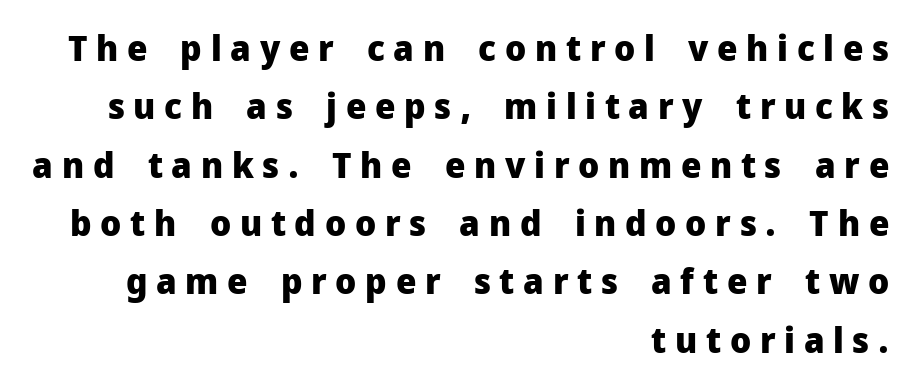
{"serif": "no", "italic": "no", "bold": "yes", "weight": "heavy", "width": "normal", "stroke_contrast": "low", "x_height": "medium", "monospaced": "no", "underline": "no", "align": "right", "line_spacing": "normal", "line_spacing_ratio": 1.62, "letter_spacing": "wide", "letter_spacing_em": 0.24, "glyph_px": 36}
